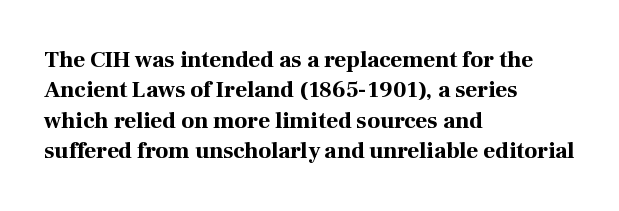
Q: Is the text bold? A: Yes.
Q: Is the text italic (slanted)? A: No, it is upright.
Q: Is the text underlined? A: No.
Q: How is the paragraph aligned? A: Left-aligned.
Q: Is the spacing between letters normal or unusually wide? A: Normal.
Q: Is the spacing between lines tight, normal or loose? A: Normal.
